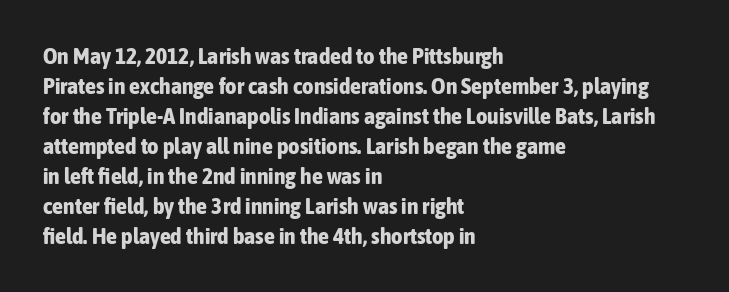
Italic: no, the glyphs are upright roman. Standard letterfit; no display-style spreading of the glyphs. Glance below the letters and you will spot only blank space. Its strokes are broad and dark, the hallmark of bold type.
